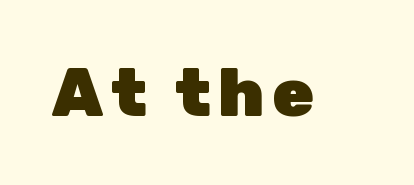
The image shows 68 px heavy sans-serif type, upright; set not underlined; low stroke contrast and a medium x-height.
